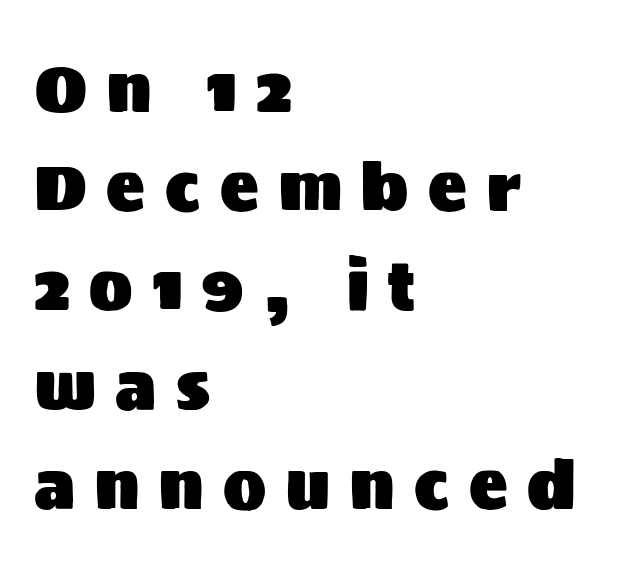
The image shows 64 px sans-serif type, upright; set left-aligned, normal line spacing (1.55x), unusually wide letter spacing (+0.31 em), not underlined; medium stroke contrast and a large x-height.
